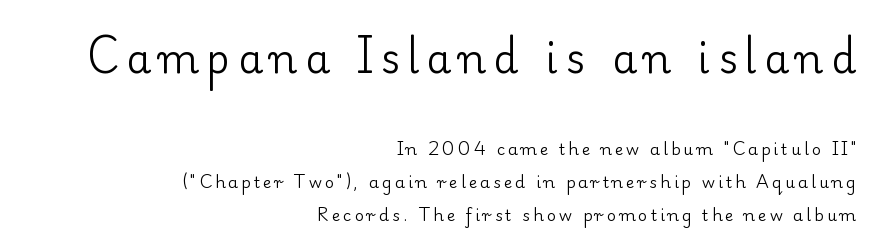
{"serif": "yes", "italic": "no", "bold": "no", "weight": "regular", "width": "normal", "stroke_contrast": "low", "x_height": "small", "monospaced": "no", "underline": "no", "align": "right", "line_spacing": "loose", "line_spacing_ratio": 2.07, "larger_block": "first", "size_ratio": 2.5, "glyph_px": 40}
